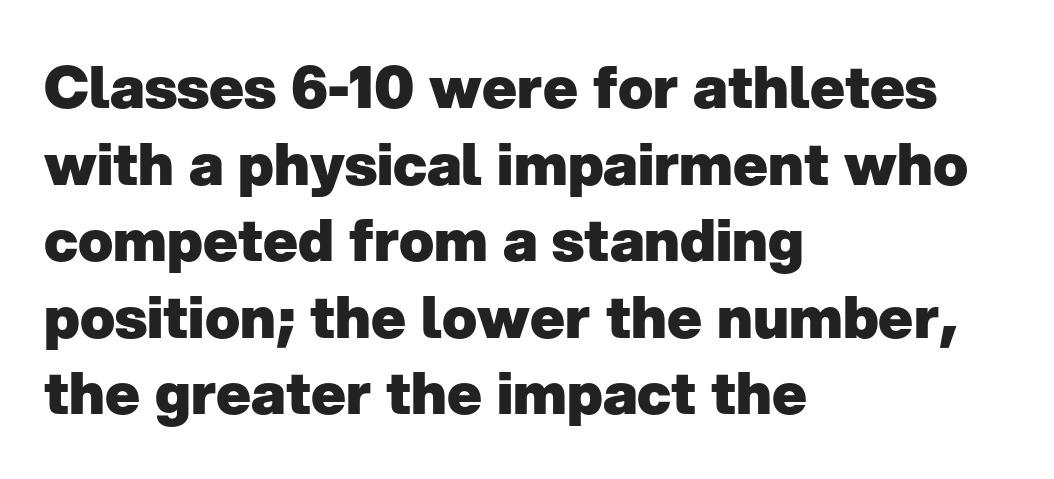
The image shows 58 px heavy sans-serif type, upright; set left-aligned, normal line spacing (1.32x), normal letter spacing, not underlined; low stroke contrast and a medium x-height.
